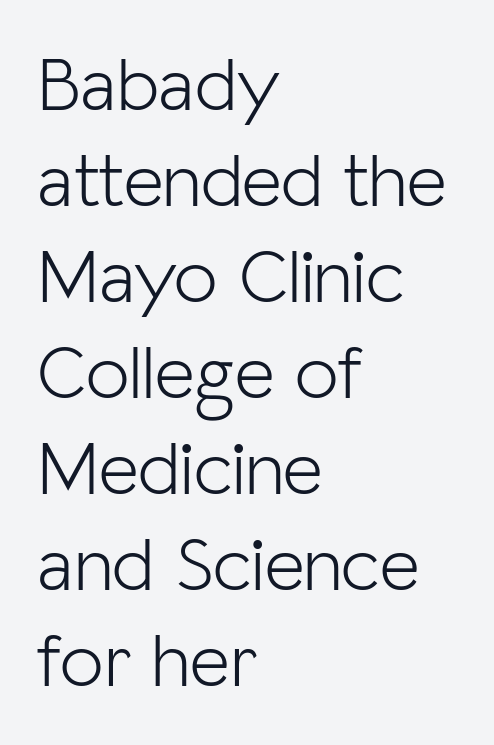
No chunkiness to these letters — they're not bold. Notice how the passage keeps a crisp vertical edge on the left only. This is roman type, the default non-slanted kind. Each row of text sits above clean, open space. The letters carry no serifs — their stems end cleanly without finishing strokes. The gaps between neighbouring characters are ordinary and unremarkable.
